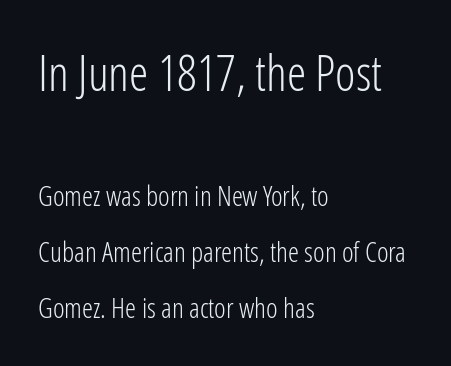
The image shows 49 px light, condensed sans-serif type, upright; set left-aligned, loose line spacing (2.01x), normal letter spacing, not underlined; the first (top) block is 1.75x larger; low stroke contrast and a medium x-height.
